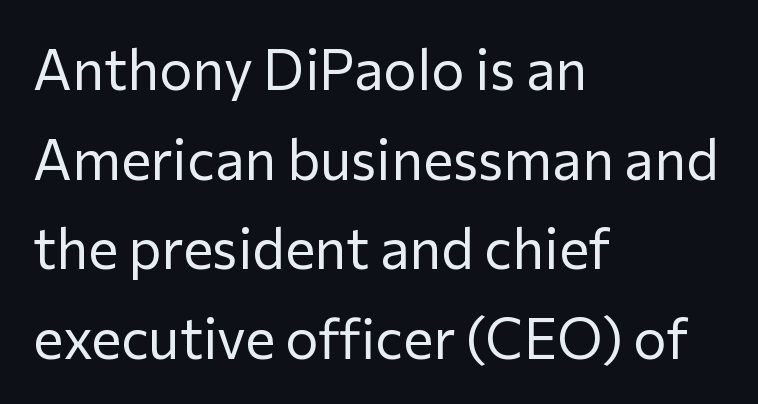
The gaps between neighbouring characters are ordinary and unremarkable. Just letters on the line, the space beneath them empty. Varying glyph widths throughout — classic text-font behaviour. The face looks like a standard text weight, possibly lighter. These lines are set flush left with a ragged right edge.
